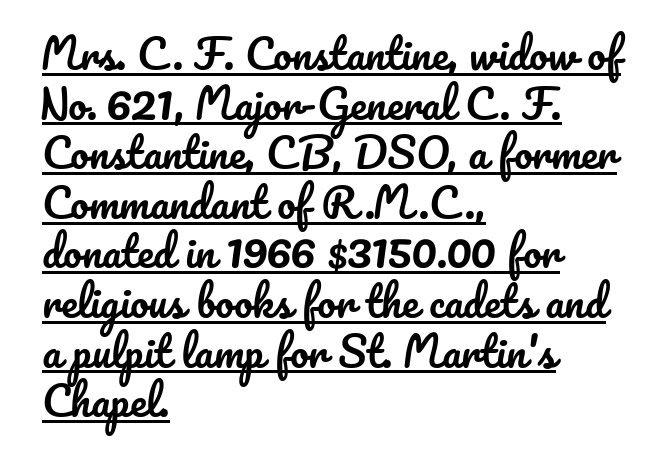
Is this a fixed-width face? No — the glyphs have proportional, varying widths. Quick note: underline on. Between one letter and the next there's only the usual sliver of space.
